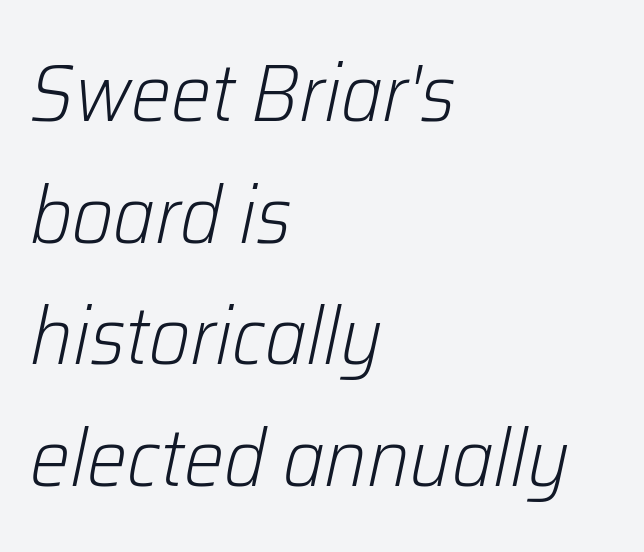
The image shows 80 px light type, italic (leaning right); set left-aligned, normal line spacing (1.52x), normal letter spacing, not underlined; low stroke contrast and a medium x-height.
